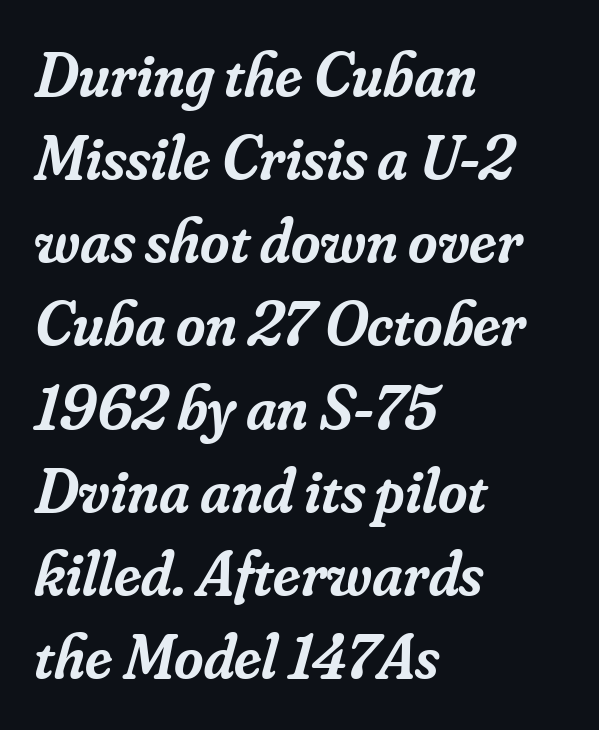
The image shows 63 px semibold serif type, italic (leaning right); set left-aligned, normal line spacing (1.32x), normal letter spacing, not underlined; low stroke contrast and a small x-height.
